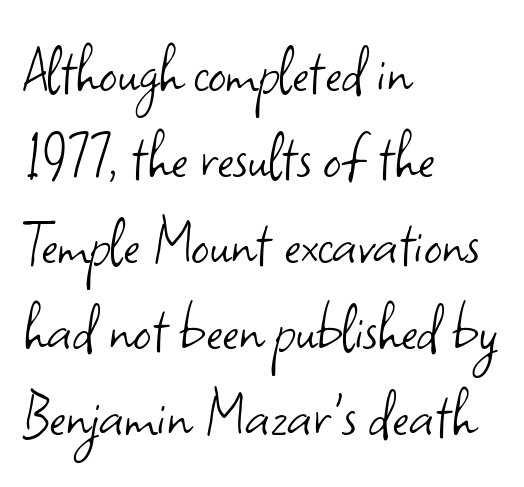
You can tell from the bare stems that sans-serif type was used. Descenders hang freely into open space. Think of a printed novel: that variable character pitch is what you see here.
